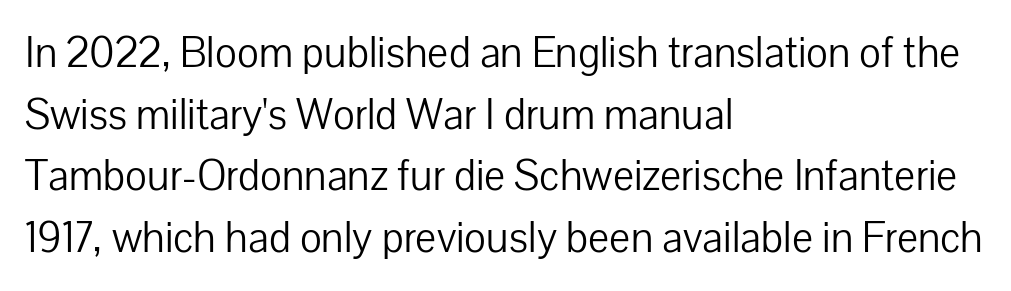
The image shows 42 px light sans-serif type, upright; set left-aligned, normal line spacing (1.47x), normal letter spacing, not underlined; low stroke contrast and a medium x-height.
